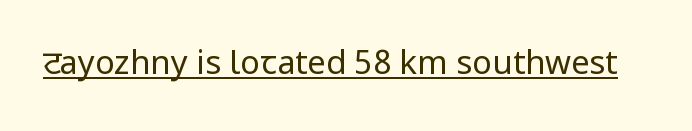
The image shows 33 px regular-weight, condensed sans-serif type, upright; set normal letter spacing, underlined; low stroke contrast.
